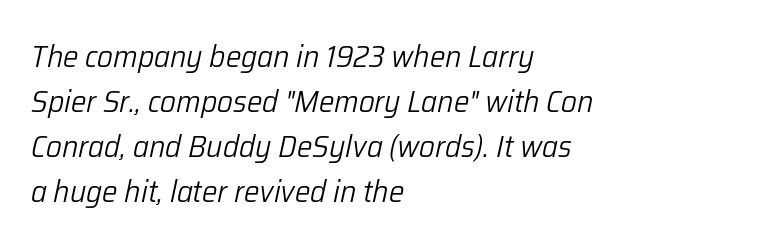
{"italic": "yes", "lean": "right", "slant_degrees": 12, "bold": "no", "weight": "light", "width": "normal", "stroke_contrast": "low", "x_height": "medium", "monospaced": "no", "underline": "no", "align": "left", "line_spacing": "normal", "line_spacing_ratio": 1.45, "letter_spacing": "normal", "letter_spacing_em": 0.0, "glyph_px": 31}
